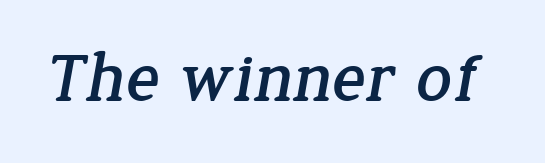
The image shows 70 px serif type; set normal letter spacing, not underlined; low stroke contrast and a medium x-height.
